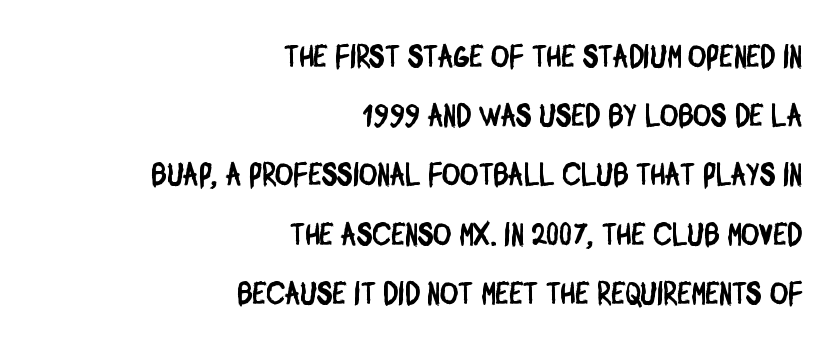
Q: Is the typeface a serif or a sans-serif typeface? A: Sans-serif.
Q: Is the text underlined? A: No.
Q: How is the paragraph aligned? A: Right-aligned.
Q: Is the spacing between letters normal or unusually wide? A: Normal.
Q: Is the spacing between lines tight, normal or loose? A: Loose.
Q: Width (condensed, normal, or wide)? A: Condensed.
Q: Stroke contrast? A: Low.
Q: x-height? A: Large.
Q: Monospaced? A: No.
